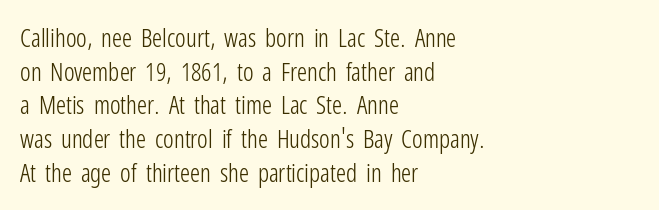
Honestly, there is no underline to notice here at all. When letters stand straight like this, we call the style roman or upright. The passage shown stacks its lines at a standard gap. Horizontal alignment here is leftward, the default for most running prose. Ink coverage per letter is moderate at most.
